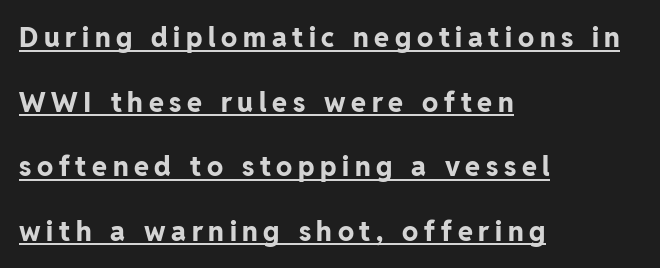
Q: Is the text bold? A: Yes.
Q: Is the text italic (slanted)? A: No, it is upright.
Q: Is the text underlined? A: Yes.
Q: How is the paragraph aligned? A: Left-aligned.
Q: Is the spacing between letters normal or unusually wide? A: Unusually wide.
Q: Is the spacing between lines tight, normal or loose? A: Loose.
